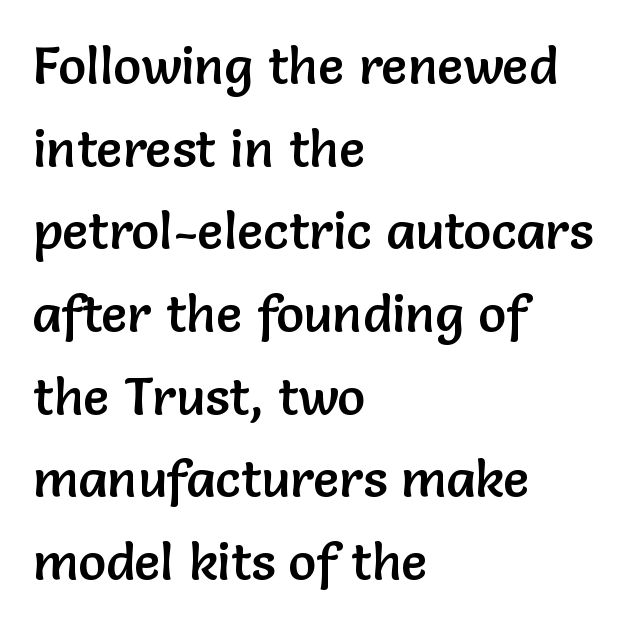
{"serif": "no", "italic": "no", "width": "normal", "stroke_contrast": "low", "x_height": "medium", "monospaced": "no", "underline": "no", "align": "left", "line_spacing": "normal", "line_spacing_ratio": 1.59, "letter_spacing": "normal", "letter_spacing_em": 0.0, "glyph_px": 52}
